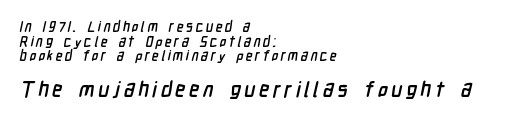
The image shows 21 px bold type; set left-aligned, tight line spacing (1.04x), not underlined; the second (bottom) block is 1.5x larger.
